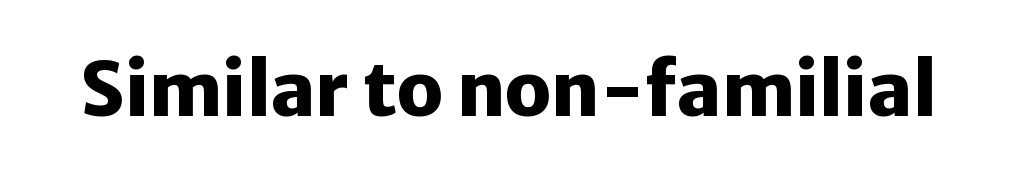
Has an underline been added? It has not. Heft: maximum for text — a bold. Here the designer chose a conventional face with non-uniform glyph widths. Style check: upright.
